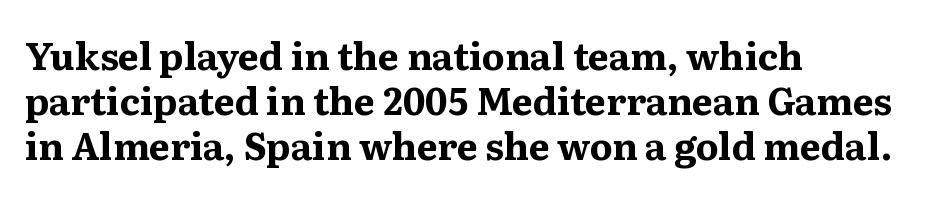
The image shows 37 px bold serif type, upright; set left-aligned, line spacing 1.21x, normal letter spacing, not underlined; medium stroke contrast and a medium x-height.
